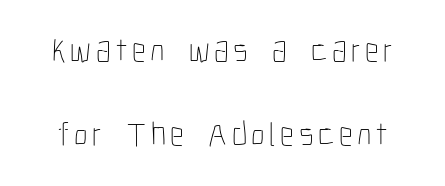
The image shows 34 px thin, condensed type, upright; set loose line spacing (2.48x), not underlined; low stroke contrast and a medium x-height.
